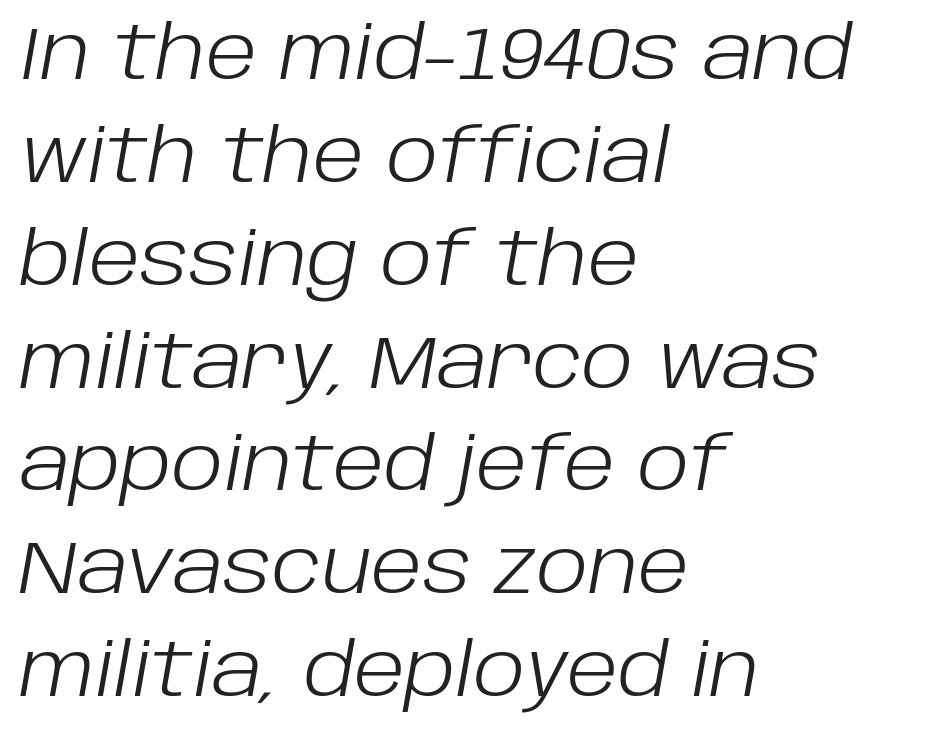
The image shows 74 px light type, italic (leaning right); set left-aligned, normal line spacing (1.39x), normal letter spacing, not underlined; low stroke contrast and a large x-height.
